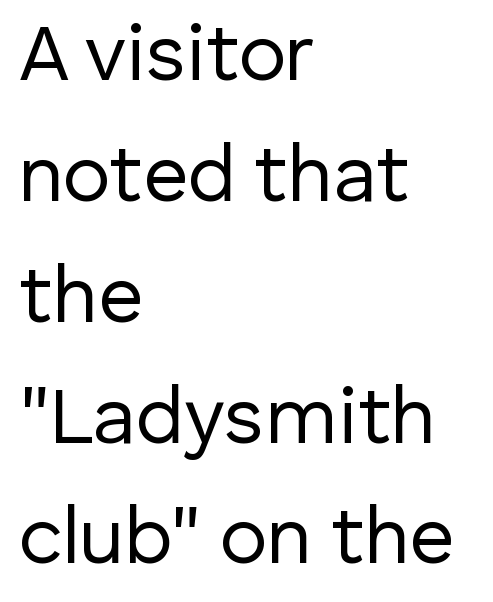
One glance says typical: line gaps are just what's usual. Nothing heavy about these letters — not bold at all. Every character sits straight up, as roman type does. The designer went with a sans here, leaving each stem footless. The glyphs are unaccompanied by any horizontal stroke below them.
